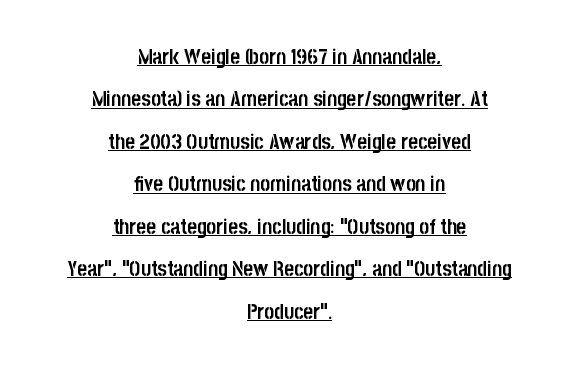
{"italic": "no", "bold": "yes", "underline": "yes", "align": "center", "line_spacing": "loose", "line_spacing_ratio": 2.02, "letter_spacing": "normal", "letter_spacing_em": 0.0, "glyph_px": 21}
